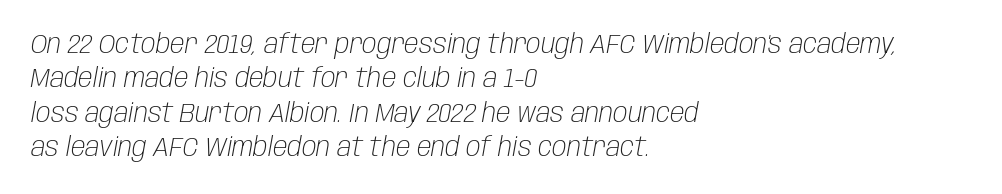
The image shows 27 px text type, italic (leaning right); set left-aligned, normal line spacing (1.27x), normal letter spacing, not underlined.
